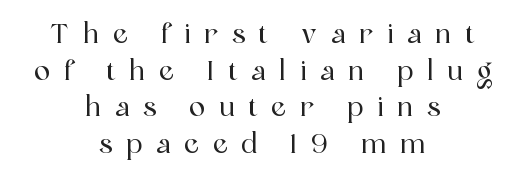
Q: Is the text italic (slanted)? A: No, it is upright.
Q: Is the text underlined? A: No.
Q: How is the paragraph aligned? A: Centered.
Q: Is the spacing between letters normal or unusually wide? A: Unusually wide.
Q: Is the spacing between lines tight, normal or loose? A: Normal.
